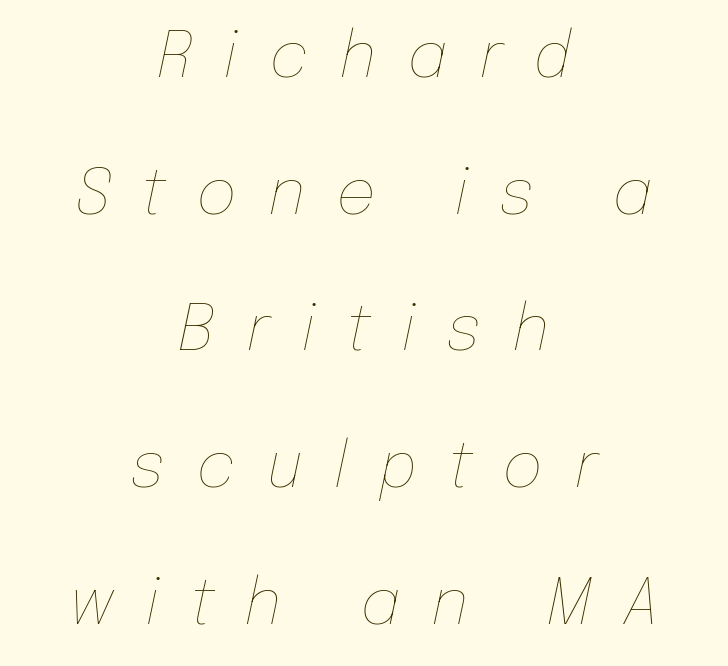
{"italic": "yes", "lean": "right", "slant_degrees": 12, "bold": "no", "weight": "thin", "width": "normal", "stroke_contrast": "low", "x_height": "medium", "monospaced": "no", "underline": "no", "align": "center", "line_spacing": "loose", "line_spacing_ratio": 2.17, "letter_spacing": "wide", "letter_spacing_em": 0.49, "glyph_px": 63}
